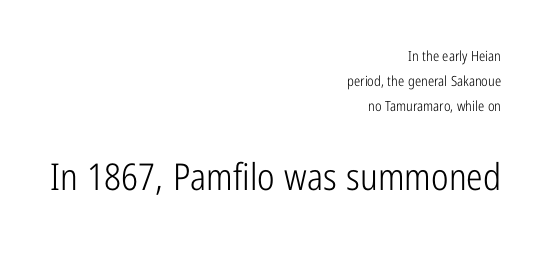
{"serif": "no", "italic": "no", "bold": "no", "weight": "light", "width": "condensed", "stroke_contrast": "low", "x_height": "medium", "monospaced": "no", "underline": "no", "align": "right", "line_spacing_ratio": 1.78, "letter_spacing": "normal", "letter_spacing_em": 0.0, "larger_block": "second", "size_ratio": 2.64, "glyph_px": 37}
